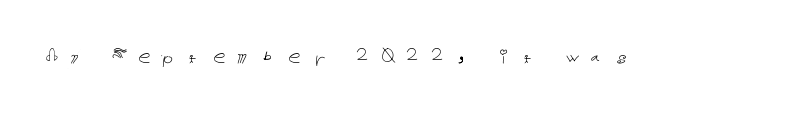
The image shows 25 px text type, upright; set unusually wide letter spacing (+0.44 em), not underlined.
